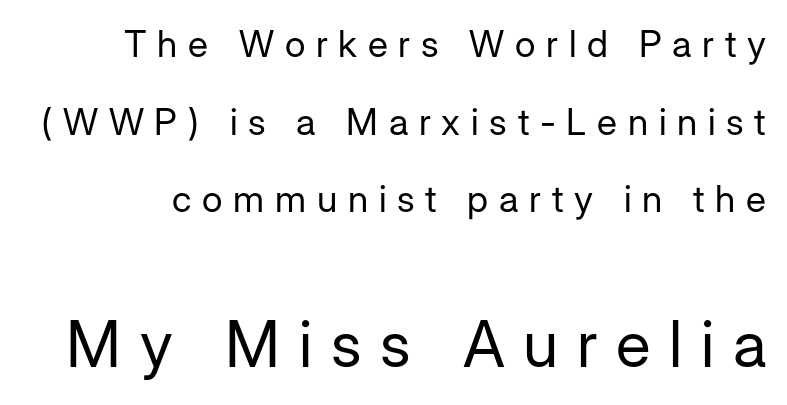
The line-height multiplier appears high, well above default. This sample uses a sans-serif face. The letters advance in unequal steps, a hallmark of proportional type. This rendering features lettering with no underline. Every stem runs plumb, perpendicular to the baseline. The font is comparable to plain body text, perhaps lighter.
